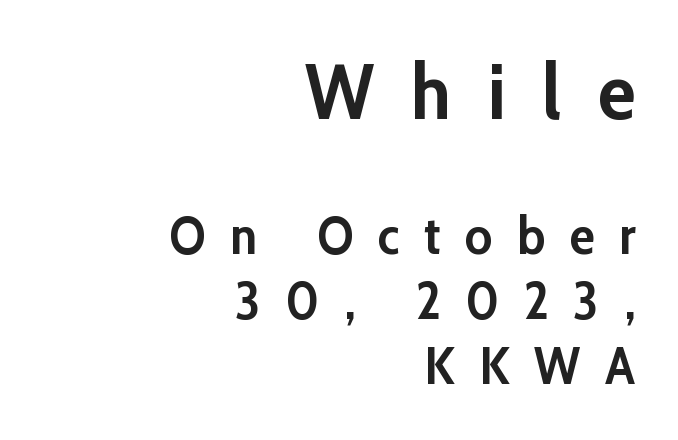
The image shows 78 px semibold sans-serif type, upright; set right-aligned, normal line spacing (1.25x), unusually wide letter spacing (+0.47 em), not underlined; the first (top) block is 1.5x larger; low stroke contrast and a medium x-height.
